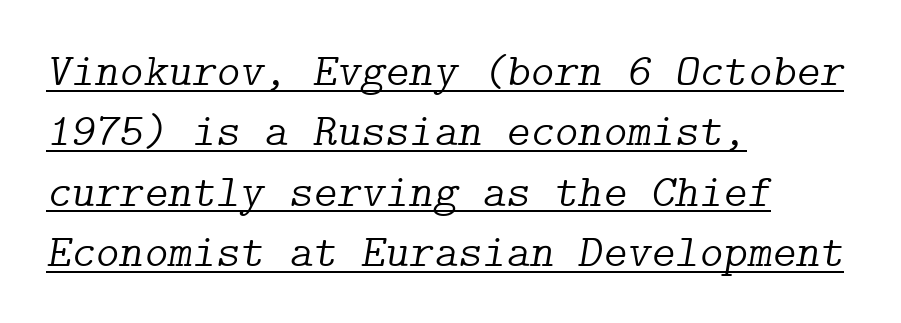
Q: Is the text bold? A: No.
Q: Is the text italic (slanted)? A: Yes, it leans right by about 9 degrees.
Q: Is the typeface a serif or a sans-serif typeface? A: Serif.
Q: Is the text underlined? A: Yes.
Q: How is the paragraph aligned? A: Left-aligned.
Q: Is the spacing between letters normal or unusually wide? A: Normal.
Q: Is the spacing between lines tight, normal or loose? A: Normal.
Q: Width (condensed, normal, or wide)? A: Normal.
Q: Stroke contrast? A: Low.
Q: x-height? A: Medium.
